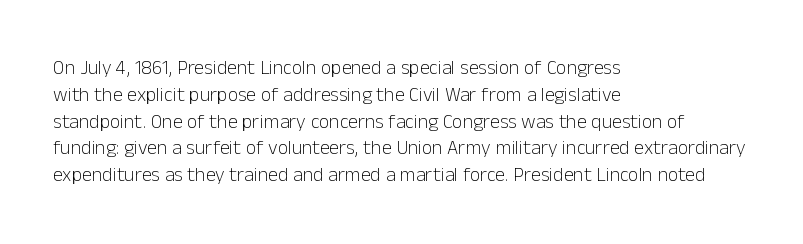
The image shows 20 px text type, upright; set left-aligned, normal line spacing (1.34x), normal letter spacing, not underlined.
